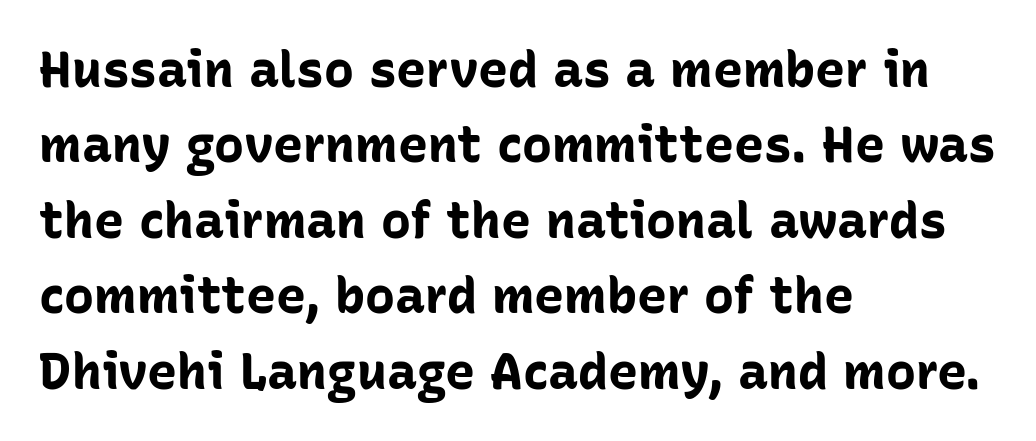
The image shows 50 px bold sans-serif type, upright; set left-aligned, normal line spacing (1.51x), normal letter spacing, not underlined; low stroke contrast and a medium x-height.
